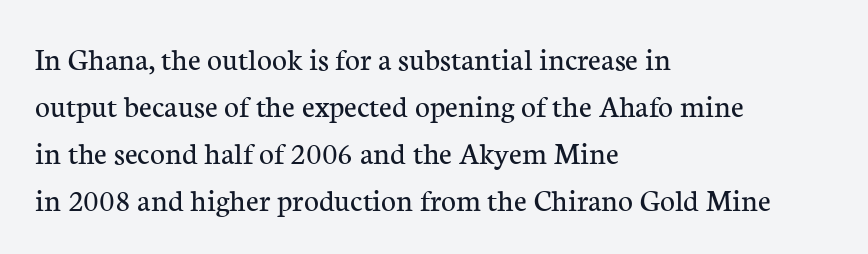
{"serif": "yes", "italic": "no", "bold": "no", "weight": "regular", "width": "normal", "stroke_contrast": "low", "x_height": "medium", "monospaced": "no", "underline": "no", "align": "left", "line_spacing": "normal", "line_spacing_ratio": 1.47, "letter_spacing": "normal", "letter_spacing_em": 0.0, "glyph_px": 32}
